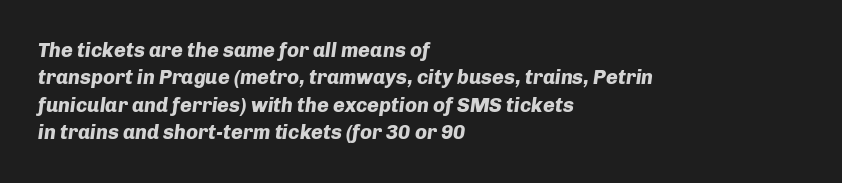
The image shows 20 px bold type, italic (leaning right); set left-aligned, normal line spacing (1.37x), normal letter spacing, not underlined.
